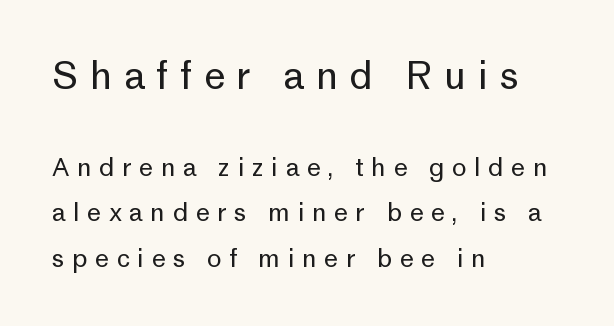
{"serif": "no", "italic": "no", "bold": "no", "weight": "regular", "width": "normal", "stroke_contrast": "low", "x_height": "medium", "monospaced": "no", "underline": "no", "align": "left", "line_spacing_ratio": 1.82, "letter_spacing": "wide", "letter_spacing_em": 0.3, "larger_block": "first", "size_ratio": 1.52, "glyph_px": 38}
